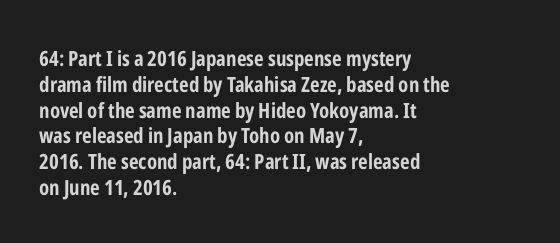
{"italic": "no", "bold": "yes", "underline": "no", "align": "left", "line_spacing_ratio": 1.23, "letter_spacing": "normal", "letter_spacing_em": 0.0, "glyph_px": 21}
